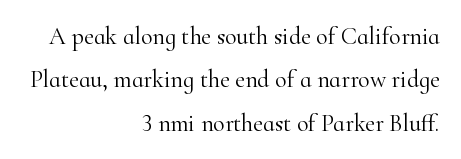
Beneath every word, the page is bare. Notice how the stems are strictly vertical — no italics here. The weight would be labelled regular, book, light, or lighter still. The paragraph shown leans on its right margin.
